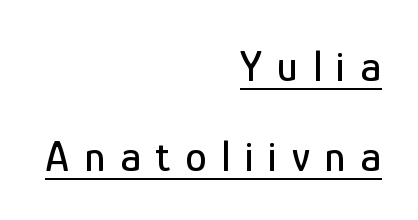
Q: Is the text italic (slanted)? A: No, it is upright.
Q: Is the typeface a serif or a sans-serif typeface? A: Sans-serif.
Q: Is the text underlined? A: Yes.
Q: How is the paragraph aligned? A: Right-aligned.
Q: Is the spacing between letters normal or unusually wide? A: Unusually wide.
Q: Is the spacing between lines tight, normal or loose? A: Loose.
Q: Width (condensed, normal, or wide)? A: Condensed.
Q: Stroke contrast? A: Low.
Q: x-height? A: Medium.
Q: Monospaced? A: No.
